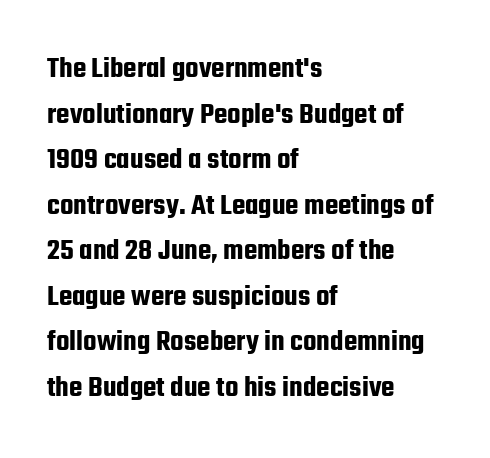
{"serif": "no", "italic": "no", "width": "condensed", "stroke_contrast": "low", "x_height": "medium", "monospaced": "no", "underline": "no", "align": "left", "line_spacing": "normal", "line_spacing_ratio": 1.47, "letter_spacing": "normal", "letter_spacing_em": 0.0, "glyph_px": 31}
